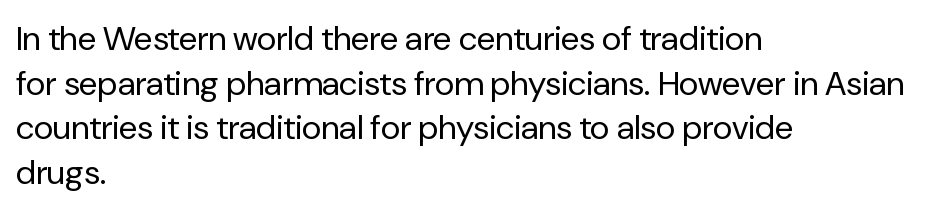
{"serif": "no", "italic": "no", "bold": "no", "weight": "regular", "width": "normal", "stroke_contrast": "low", "x_height": "medium", "monospaced": "no", "underline": "no", "align": "left", "line_spacing": "normal", "line_spacing_ratio": 1.31, "letter_spacing": "normal", "letter_spacing_em": 0.0, "glyph_px": 34}
